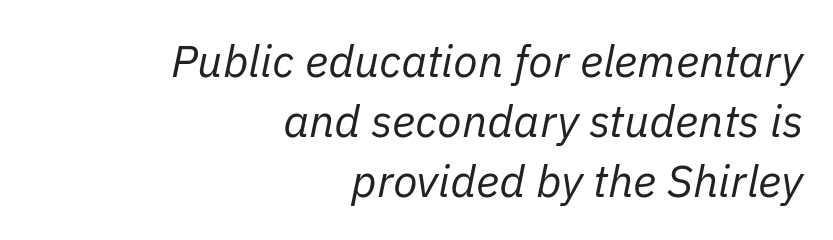
The image shows 45 px regular-weight type, italic (leaning right); set right-aligned, normal line spacing (1.33x), normal letter spacing, not underlined; low stroke contrast and a medium x-height.
